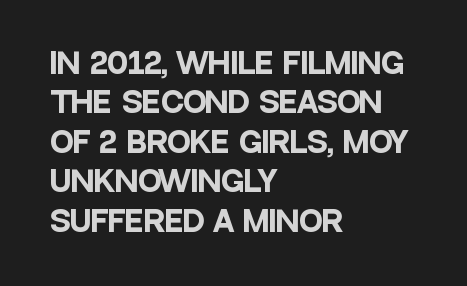
Q: Is the text bold? A: Yes.
Q: Is the text italic (slanted)? A: No, it is upright.
Q: Is the typeface a serif or a sans-serif typeface? A: Sans-serif.
Q: Is the text underlined? A: No.
Q: How is the paragraph aligned? A: Left-aligned.
Q: Is the spacing between letters normal or unusually wide? A: Normal.
Q: Is the spacing between lines tight, normal or loose? A: Normal.
Q: Width (condensed, normal, or wide)? A: Condensed.
Q: Stroke contrast? A: Low.
Q: x-height? A: Large.
Q: Monospaced? A: No.
